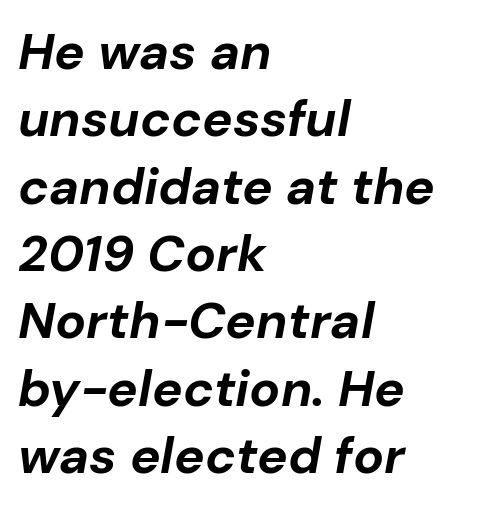
The image shows 51 px bold type, italic (leaning right); set left-aligned, normal line spacing (1.32x), normal letter spacing, not underlined; low stroke contrast and a medium x-height.
